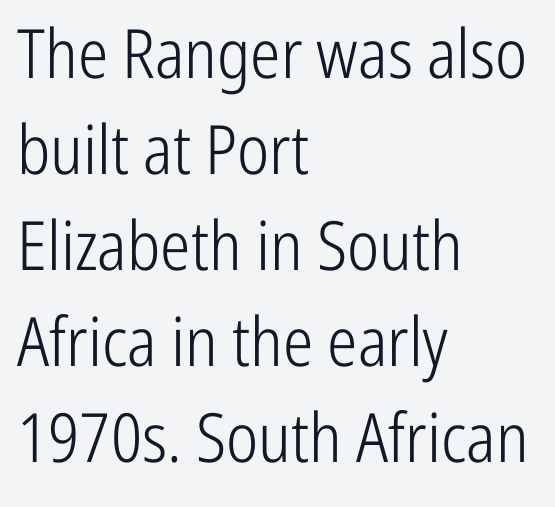
The characters display no serif detailing; their extremities are plain. Spacing verdict: proportional, widths tailored to each character. Decoration check: the copy has no underline. Style check: upright. The rows are spaced the way most documents space them. Typeset ragged right — the left edge is the straight one.
